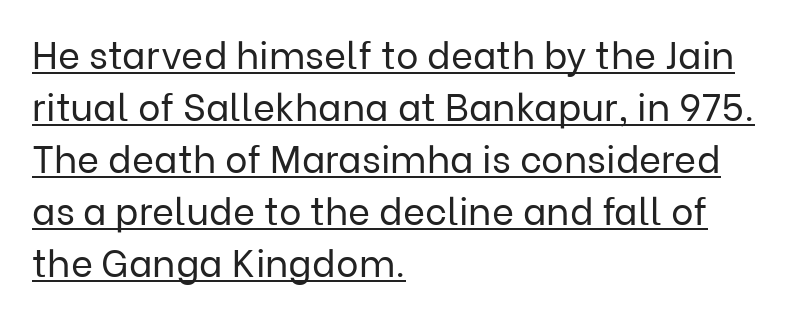
Q: Is the text bold? A: No.
Q: Is the text italic (slanted)? A: No, it is upright.
Q: Is the typeface a serif or a sans-serif typeface? A: Sans-serif.
Q: Is the text underlined? A: Yes.
Q: How is the paragraph aligned? A: Left-aligned.
Q: Is the spacing between letters normal or unusually wide? A: Normal.
Q: Is the spacing between lines tight, normal or loose? A: Normal.
Q: Width (condensed, normal, or wide)? A: Normal.
Q: Stroke contrast? A: Low.
Q: x-height? A: Medium.
Q: Monospaced? A: No.
